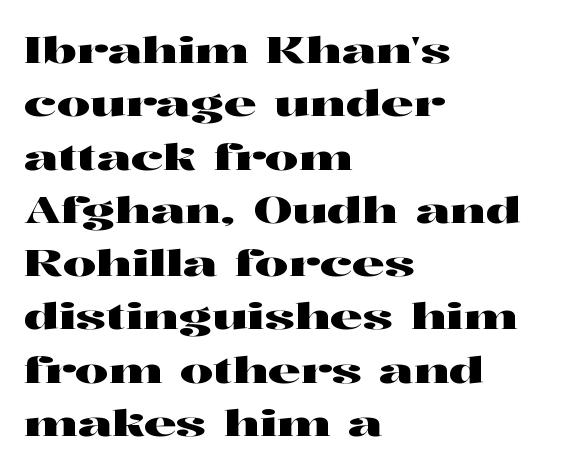
Q: Is the text italic (slanted)? A: No, it is upright.
Q: Is the typeface a serif or a sans-serif typeface? A: Serif.
Q: Is the text underlined? A: No.
Q: How is the paragraph aligned? A: Left-aligned.
Q: Is the spacing between letters normal or unusually wide? A: Normal.
Q: Is the spacing between lines tight, normal or loose? A: Normal.
Q: Width (condensed, normal, or wide)? A: Wide.
Q: Stroke contrast? A: High.
Q: x-height? A: Medium.
Q: Monospaced? A: No.
